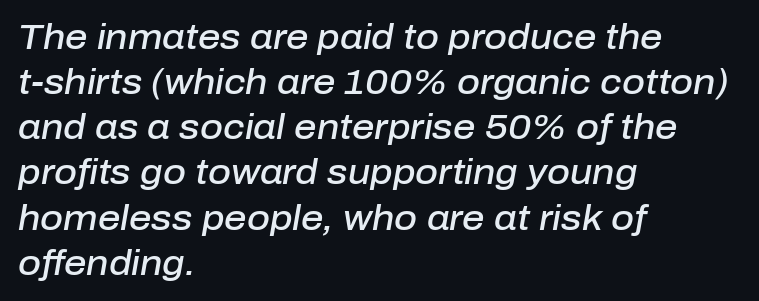
The image shows 35 px semibold type, italic (leaning right); set left-aligned, normal line spacing (1.29x), normal letter spacing, not underlined; low stroke contrast and a medium x-height.
